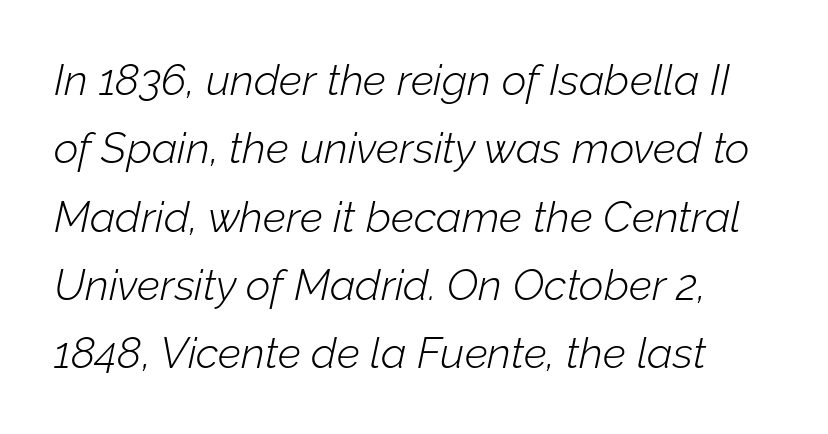
The image shows 43 px light type, italic (leaning right); set normal line spacing (1.59x), normal letter spacing, not underlined; low stroke contrast and a medium x-height.
